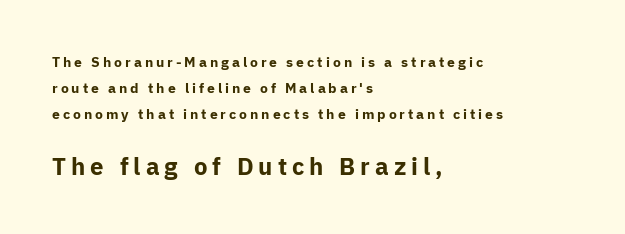
Visually the block forms a straight wall on the left and a jagged coastline on the right. This is the regular roman posture of the typeface. The letters are bold, with thick, heavy strokes. The lower block of text is set noticeably larger than the block above it. Bare-footed words on every line.
